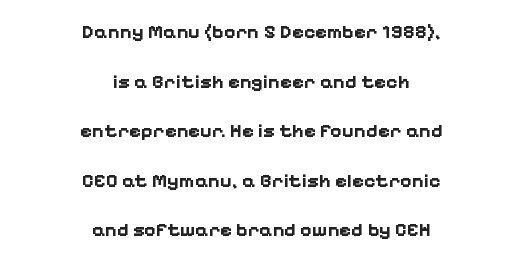
Q: Is the text bold? A: Yes.
Q: Is the text italic (slanted)? A: No, it is upright.
Q: Is the text underlined? A: No.
Q: How is the paragraph aligned? A: Centered.
Q: Is the spacing between letters normal or unusually wide? A: Normal.
Q: Is the spacing between lines tight, normal or loose? A: Loose.
